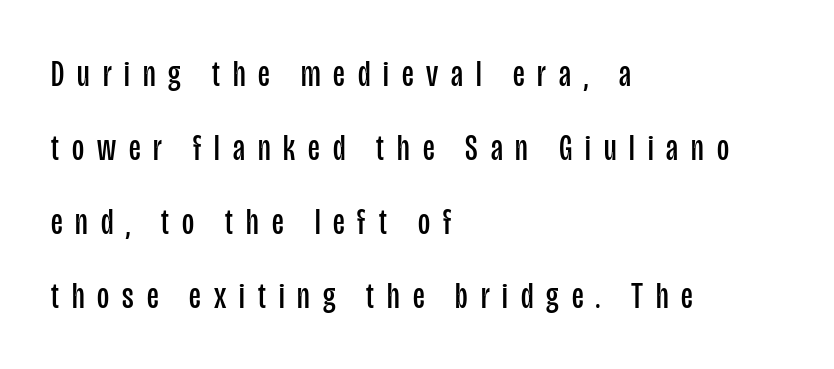
Q: Is the text bold? A: No.
Q: Is the text italic (slanted)? A: No, it is upright.
Q: Is the typeface a serif or a sans-serif typeface? A: Sans-serif.
Q: Is the text underlined? A: No.
Q: How is the paragraph aligned? A: Left-aligned.
Q: Is the spacing between letters normal or unusually wide? A: Unusually wide.
Q: Is the spacing between lines tight, normal or loose? A: Loose.
Q: Width (condensed, normal, or wide)? A: Condensed.
Q: Stroke contrast? A: Low.
Q: x-height? A: Large.
Q: Monospaced? A: No.
